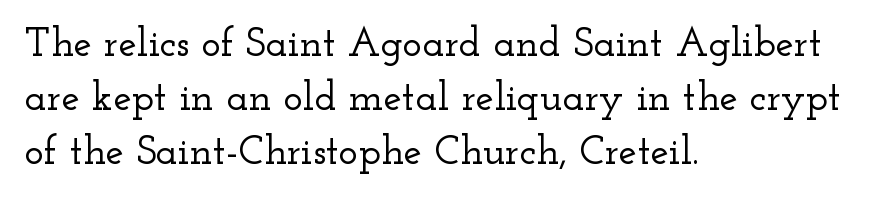
No extra tracking has been applied to these lines. I'd call this a serif setting — the letters wear small feet. Plain, unruled lines of type. This sample is left-justified, so line endings fall wherever the words run out. Successive baselines arrive at the customary interval. Is this a fixed-width face? No — the glyphs have proportional, varying widths.
